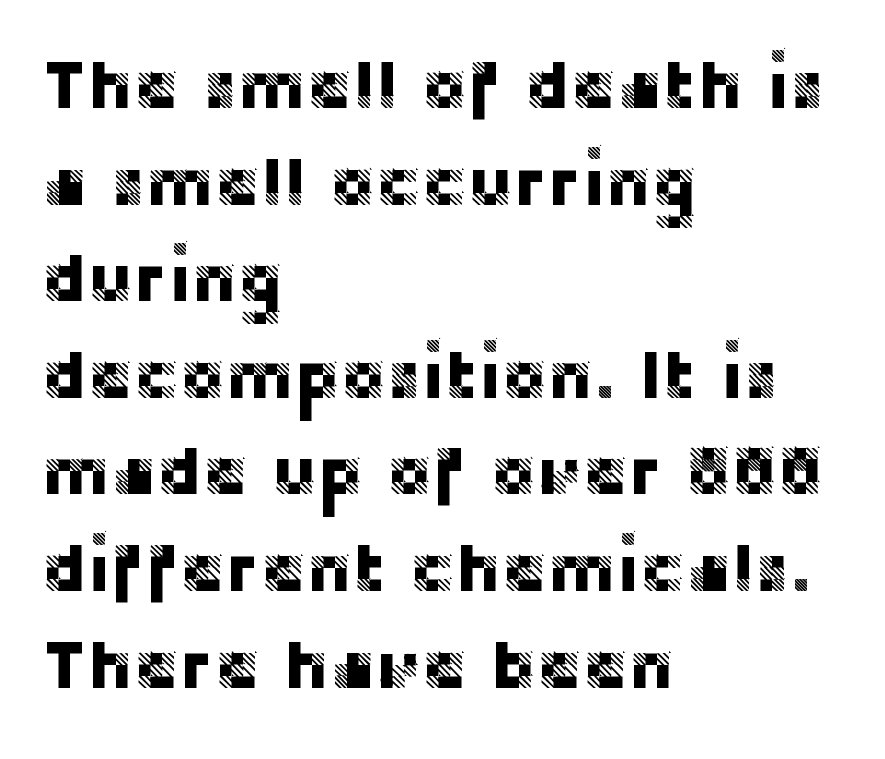
{"serif": "no", "italic": "no", "width": "normal", "stroke_contrast": "low", "x_height": "large", "monospaced": "no", "underline": "no", "align": "left", "line_spacing": "normal", "line_spacing_ratio": 1.4, "letter_spacing": "normal", "letter_spacing_em": 0.0, "glyph_px": 69}
